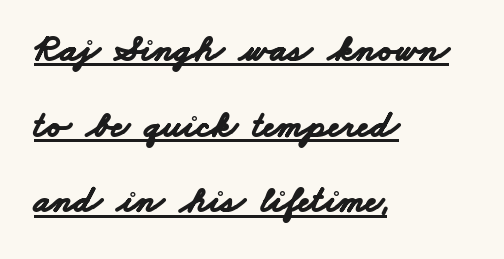
{"serif": "no", "bold": "yes", "weight": "bold", "width": "wide", "stroke_contrast": "low", "x_height": "small", "monospaced": "no", "underline": "yes", "align": "left", "line_spacing": "loose", "line_spacing_ratio": 1.99, "letter_spacing": "normal", "letter_spacing_em": 0.0, "glyph_px": 38}
